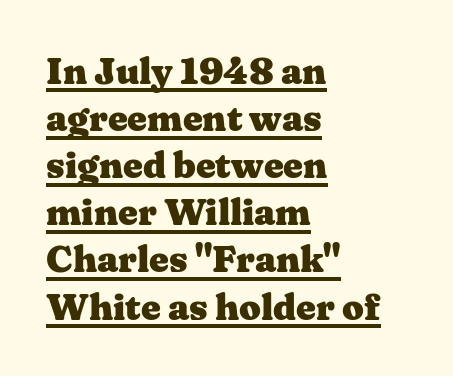
{"serif": "yes", "italic": "no", "bold": "yes", "weight": "heavy", "width": "wide", "stroke_contrast": "medium", "x_height": "medium", "monospaced": "no", "underline": "yes", "align": "left", "line_spacing_ratio": 1.24, "letter_spacing": "normal", "letter_spacing_em": 0.0, "glyph_px": 38}
